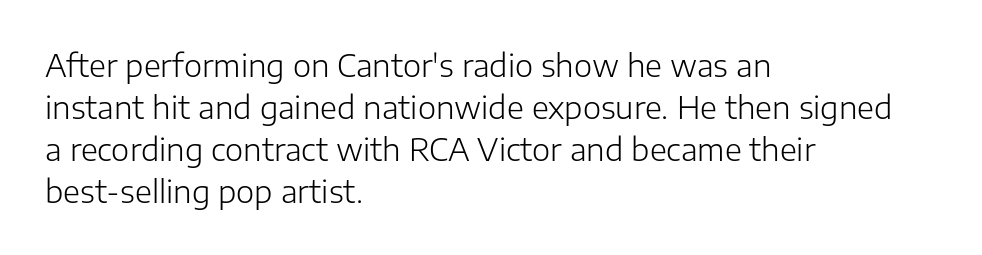
Is there any slant? The stems are plumb. The rendering uses a moderate line-height, typical for paragraphs. The rendering shows plain stroke endings on the letterforms — a sans-serif design. A clean baseline with only descenders dipping below it.
